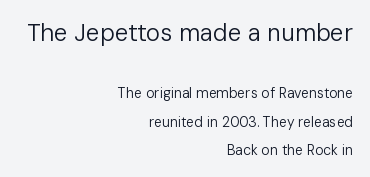
The image shows 24 px text type, upright; set right-aligned, loose line spacing (2.01x), normal letter spacing, not underlined; the first (top) block is 1.71x larger.
